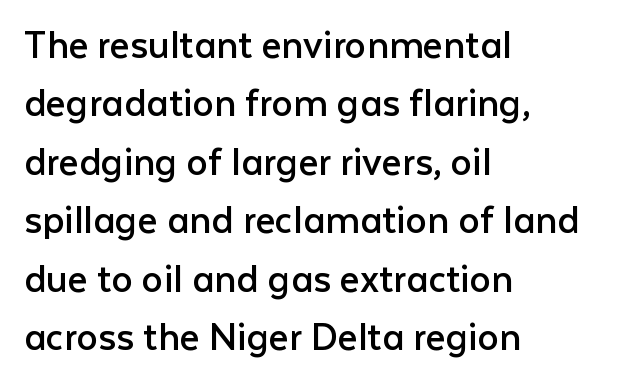
Vertical spacing — default. Letters rest on an invisible, unmarked baseline. Weight: regular or lighter. A typesetter would mark this as roman, not italic. Short note: letters normally spaced. Horizontally, the lines are justified to the leading edge only.
